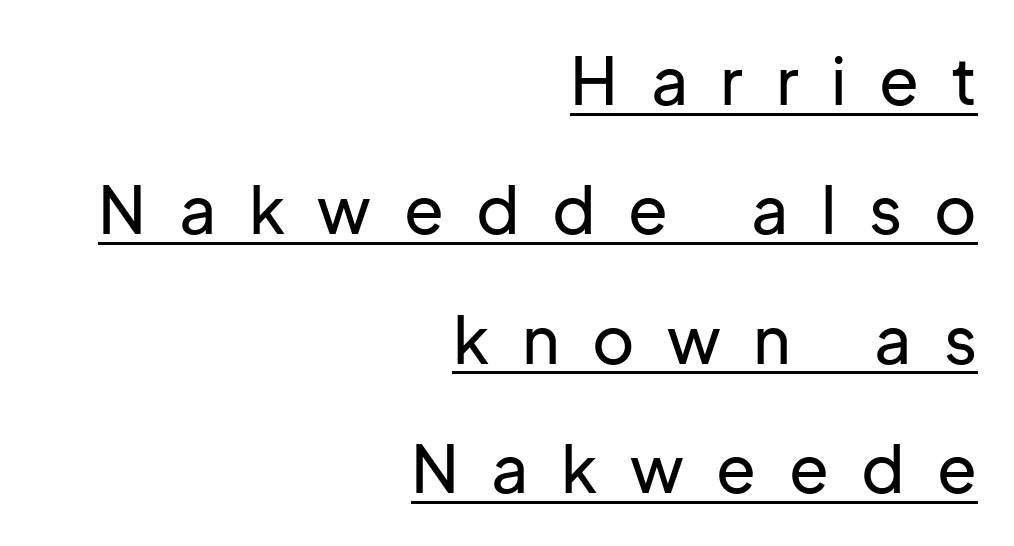
How would I describe the line gaps? Wide and relaxed. The lines in this sample share a right terminus and differ only in where they begin. In terms of posture, this sample is upright. Grotesque or geometric, the face here clearly has no serifs.
